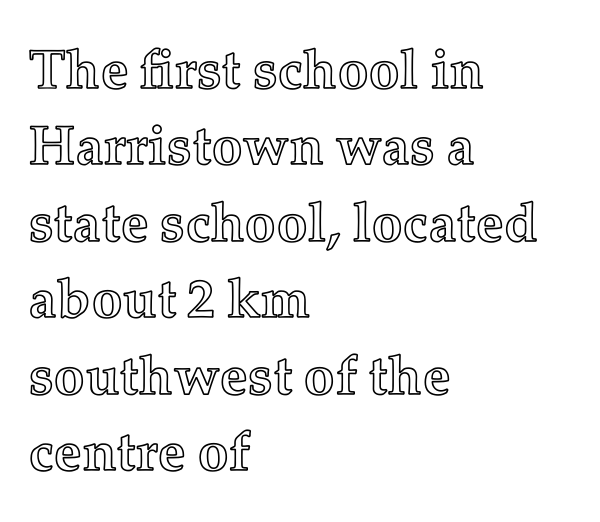
{"italic": "no", "width": "normal", "x_height": "medium", "monospaced": "no", "underline": "no", "align": "left", "line_spacing": "normal", "line_spacing_ratio": 1.39, "letter_spacing": "normal", "letter_spacing_em": 0.0, "glyph_px": 55}
